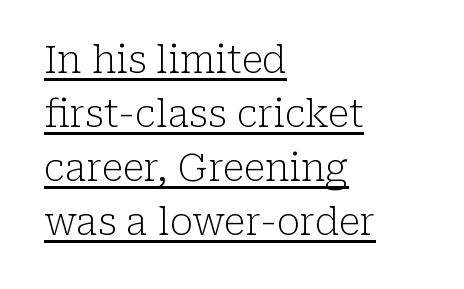
The image shows 38 px light serif type, upright; set left-aligned, normal line spacing (1.42x), normal letter spacing, underlined; low stroke contrast and a medium x-height.
